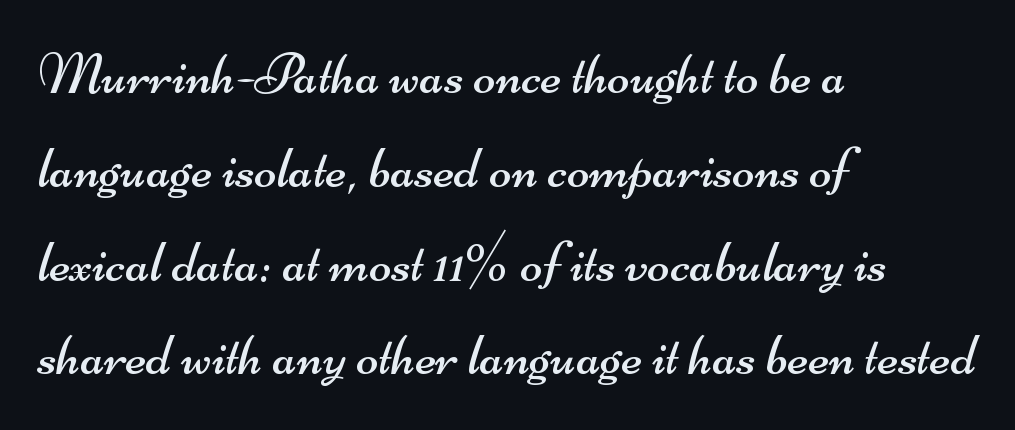
{"serif": "no", "bold": "no", "weight": "regular", "width": "wide", "stroke_contrast": "medium", "x_height": "small", "monospaced": "no", "underline": "no", "align": "left", "line_spacing": "normal", "line_spacing_ratio": 1.59, "letter_spacing": "normal", "letter_spacing_em": 0.0, "glyph_px": 59}
